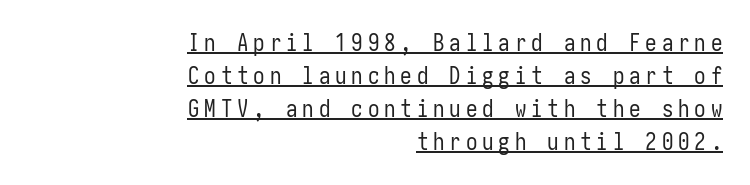
{"italic": "no", "bold": "no", "underline": "yes", "align": "right", "line_spacing": "normal", "line_spacing_ratio": 1.43, "letter_spacing": "wide", "letter_spacing_em": 0.21, "glyph_px": 23}
